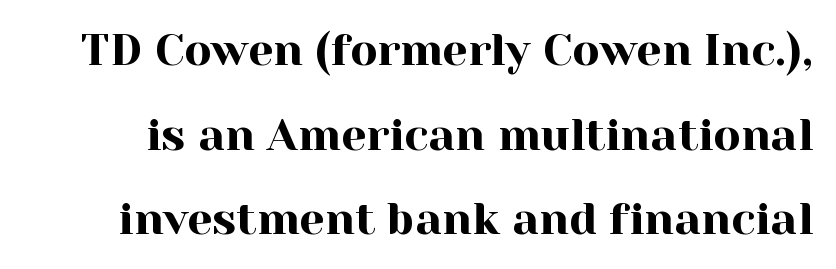
Q: Is the text italic (slanted)? A: No, it is upright.
Q: Is the typeface a serif or a sans-serif typeface? A: Serif.
Q: Is the text underlined? A: No.
Q: Is the spacing between letters normal or unusually wide? A: Normal.
Q: Width (condensed, normal, or wide)? A: Normal.
Q: x-height? A: Medium.
Q: Monospaced? A: No.
